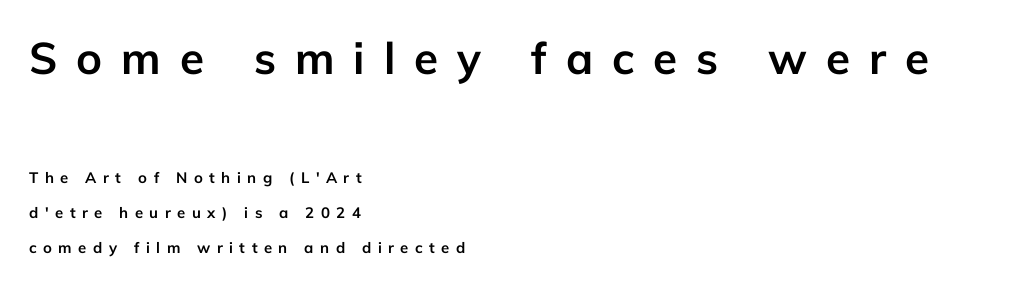
{"serif": "no", "italic": "no", "bold": "yes", "weight": "semibold", "width": "normal", "stroke_contrast": "low", "x_height": "medium", "monospaced": "no", "underline": "no", "align": "left", "line_spacing": "loose", "line_spacing_ratio": 2.34, "letter_spacing": "wide", "letter_spacing_em": 0.43, "larger_block": "first", "size_ratio": 2.93, "glyph_px": 44}
